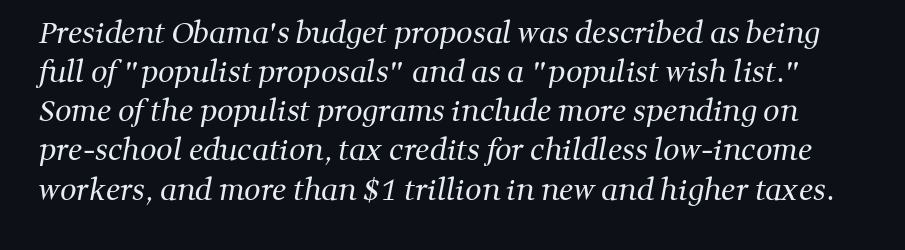
The image shows 29 px regular-weight serif type; set normal line spacing (1.35x), normal letter spacing, not underlined; medium stroke contrast and a medium x-height.
